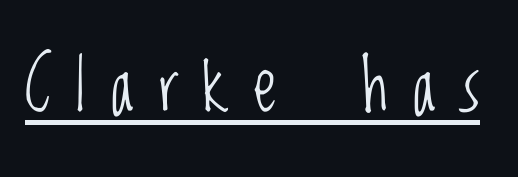
{"serif": "no", "italic": "no", "bold": "no", "weight": "light", "width": "condensed", "stroke_contrast": "low", "x_height": "large", "monospaced": "no", "underline": "yes", "letter_spacing": "wide", "letter_spacing_em": 0.33, "glyph_px": 73}
